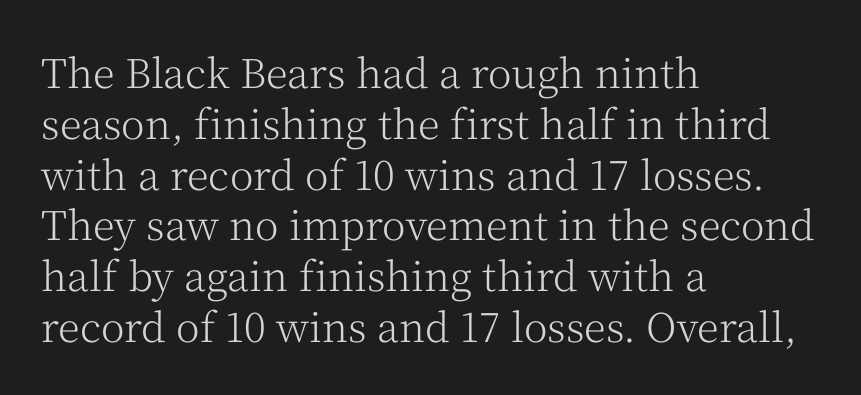
The image shows 40 px light serif type, upright; set left-aligned, normal line spacing (1.27x), normal letter spacing, not underlined; medium stroke contrast and a medium x-height.
